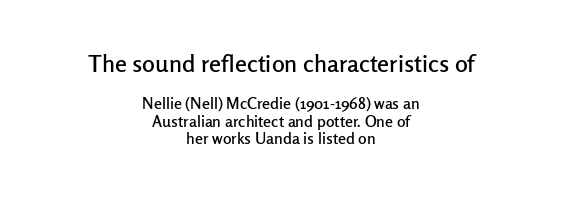
The image shows 24 px text type, upright; set centered, tight line spacing (1.09x), normal letter spacing, not underlined; the first (top) block is 1.5x larger.
